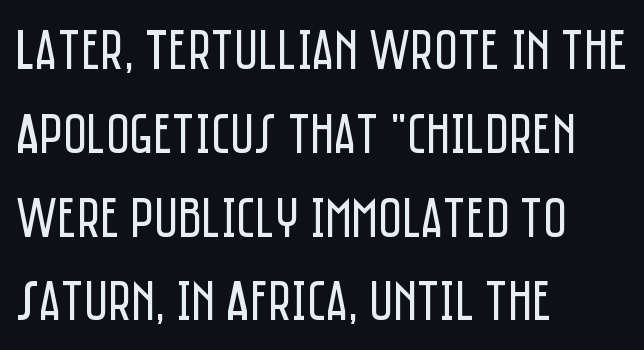
Q: Is the text bold? A: No.
Q: Is the text italic (slanted)? A: No, it is upright.
Q: Is the typeface a serif or a sans-serif typeface? A: Sans-serif.
Q: Is the text underlined? A: No.
Q: How is the paragraph aligned? A: Left-aligned.
Q: Is the spacing between letters normal or unusually wide? A: Normal.
Q: Is the spacing between lines tight, normal or loose? A: Normal.
Q: Width (condensed, normal, or wide)? A: Condensed.
Q: Stroke contrast? A: Low.
Q: x-height? A: Large.
Q: Monospaced? A: No.
